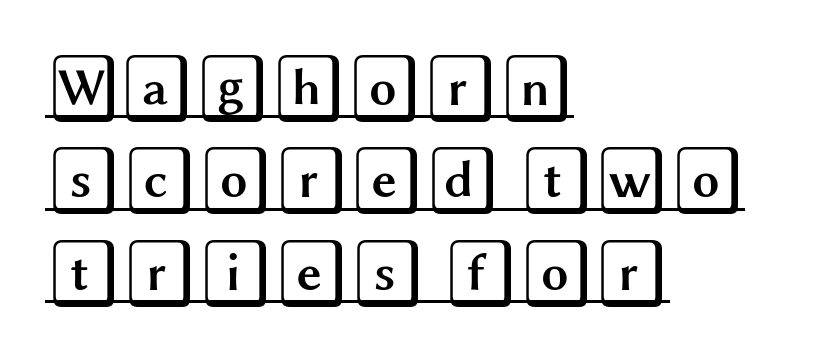
The image shows 69 px wide type, upright; set left-aligned, normal line spacing (1.34x), normal letter spacing, underlined; a large x-height.
